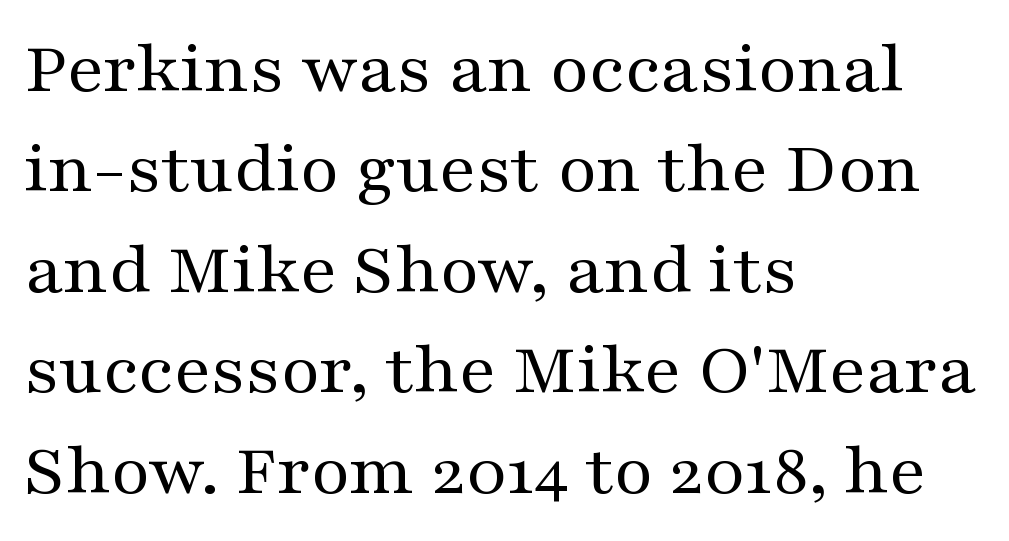
{"serif": "yes", "italic": "no", "bold": "no", "weight": "regular", "width": "wide", "stroke_contrast": "medium", "x_height": "medium", "monospaced": "no", "underline": "no", "align": "left", "line_spacing": "normal", "line_spacing_ratio": 1.34, "letter_spacing": "normal", "letter_spacing_em": 0.0, "glyph_px": 75}
